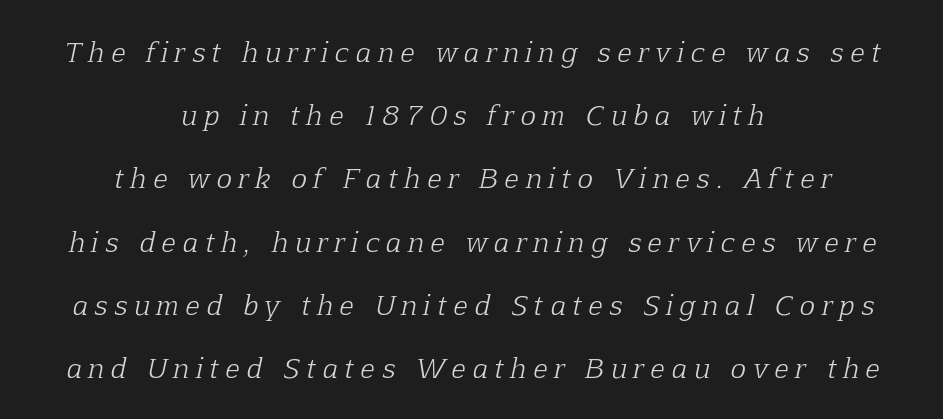
Q: Is the text bold? A: No.
Q: Is the text italic (slanted)? A: Yes, it leans right by about 12 degrees.
Q: Is the text underlined? A: No.
Q: How is the paragraph aligned? A: Centered.
Q: Is the spacing between letters normal or unusually wide? A: Unusually wide.
Q: Is the spacing between lines tight, normal or loose? A: Loose.
